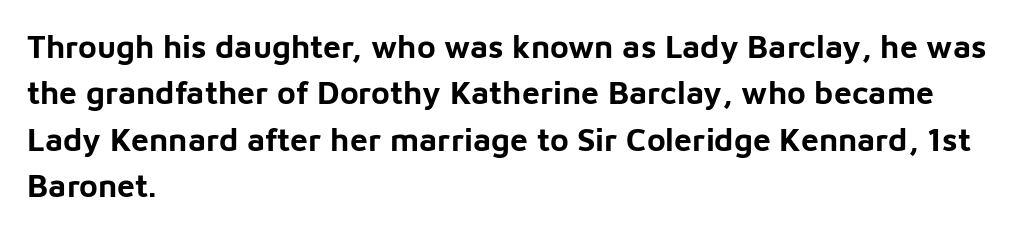
Quick note: not italic, upright. Leftover space on each line is placed entirely after the last word. Proportional: the letters do not fall into vertical columns. Unlike a traditional serif, this face leaves its strokes unadorned.
